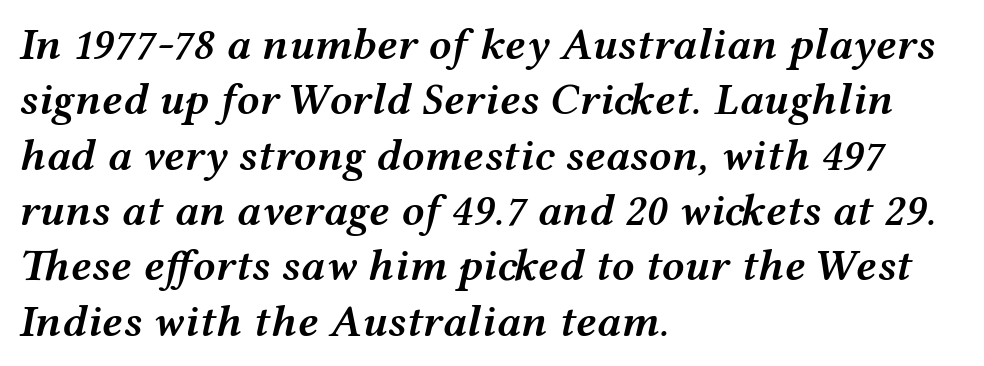
Casual observation: everything's shoved over to the left. Stroke thickness is moderately raised; the sample reads as semibold. The glyphs are unaccompanied by any horizontal stroke below them. A typesetter would call this zero additional tracking.
